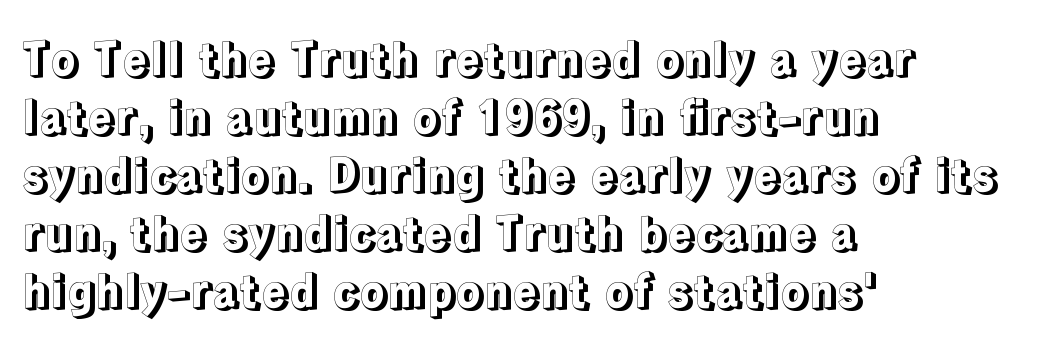
The passage is arranged the way most books set body copy — flush left. You could not count columns in this text — the font is proportionally spaced. Check the space under the baseline: it is left empty. No italicization has been applied; the sample stays upright. A typesetter would call this leading conventional body-copy spacing. Observe the ordinary spacing: letters are neighbours, not strangers.
